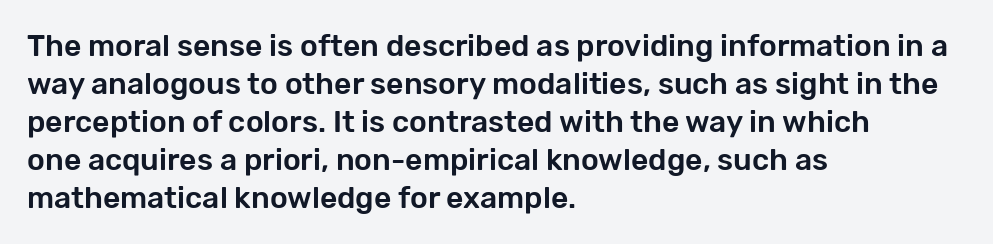
The image shows 30 px sans-serif type, upright; set left-aligned, normal line spacing (1.27x), normal letter spacing, not underlined; low stroke contrast and a medium x-height.
